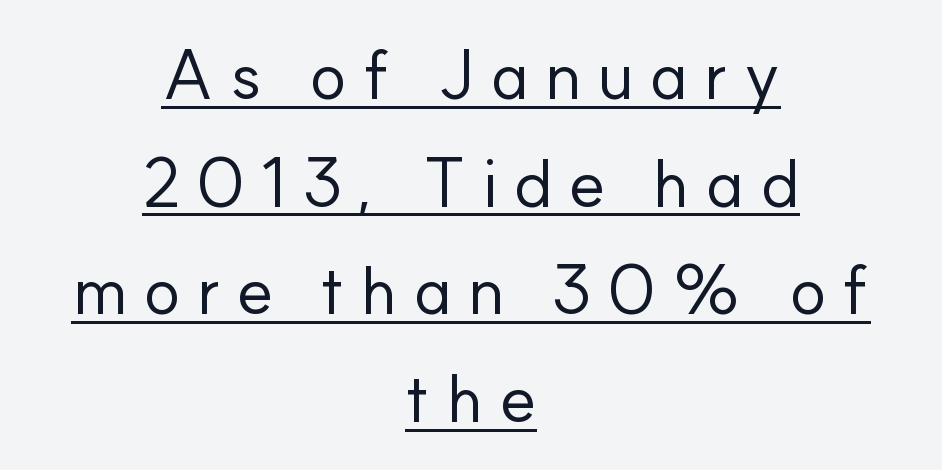
Q: Is the text bold? A: No.
Q: Is the text italic (slanted)? A: No, it is upright.
Q: Is the typeface a serif or a sans-serif typeface? A: Sans-serif.
Q: Is the text underlined? A: Yes.
Q: How is the paragraph aligned? A: Centered.
Q: Is the spacing between letters normal or unusually wide? A: Unusually wide.
Q: Is the spacing between lines tight, normal or loose? A: Normal.
Q: Width (condensed, normal, or wide)? A: Normal.
Q: Stroke contrast? A: Low.
Q: x-height? A: Small.
Q: Monospaced? A: No.
